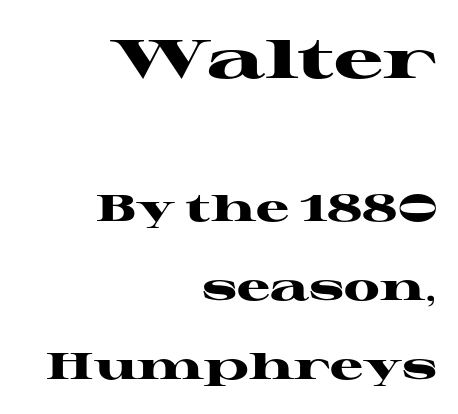
{"serif": "yes", "italic": "no", "bold": "yes", "weight": "heavy", "width": "wide", "stroke_contrast": "high", "x_height": "medium", "monospaced": "no", "underline": "no", "align": "right", "line_spacing": "loose", "line_spacing_ratio": 2.14, "letter_spacing": "normal", "letter_spacing_em": 0.0, "larger_block": "first", "size_ratio": 1.49, "glyph_px": 55}
